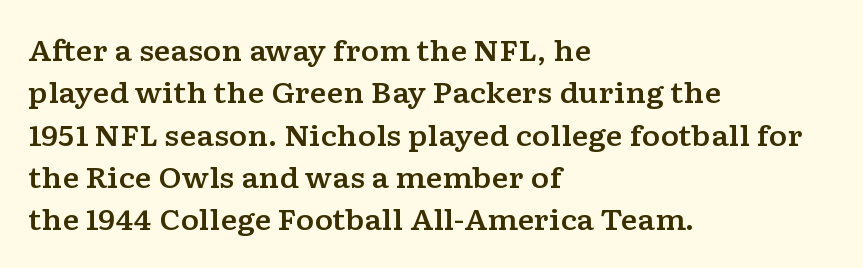
Clear beneath every line of the passage. The passage shown stacks its lines at a standard gap. Think of a printed novel: that variable character pitch is what you see here. A typesetter would label this face a serif. Standard letterfit; no display-style spreading of the glyphs.
